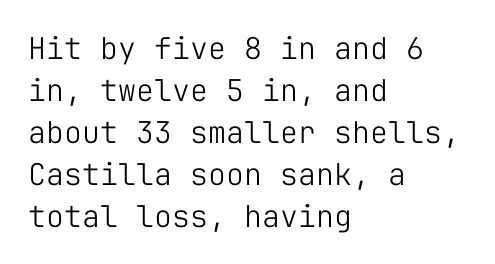
The image shows 30 px light sans-serif type, upright, monospaced; set left-aligned, normal line spacing (1.4x), normal letter spacing, not underlined; low stroke contrast and a medium x-height.
